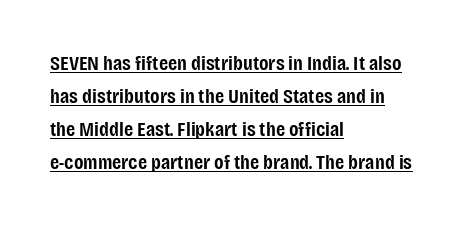
Compared with an ordinary text face, these strokes are moderately heavier — a semibold. Each word holds together tightly as a unit, with standard inter-letter gaps. Rows of type keep a routine distance in the vertical direction. Decoration check: the copy is underlined.
